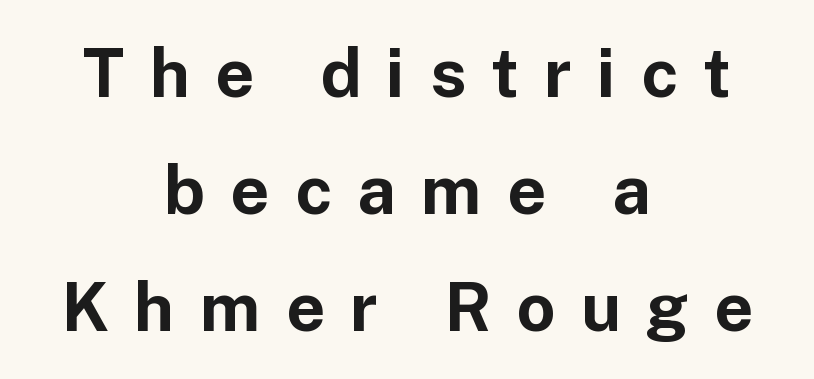
Q: Is the text bold? A: Yes.
Q: Is the text italic (slanted)? A: No, it is upright.
Q: Is the typeface a serif or a sans-serif typeface? A: Sans-serif.
Q: Is the text underlined? A: No.
Q: How is the paragraph aligned? A: Centered.
Q: Is the spacing between letters normal or unusually wide? A: Unusually wide.
Q: Width (condensed, normal, or wide)? A: Normal.
Q: Stroke contrast? A: Low.
Q: x-height? A: Medium.
Q: Monospaced? A: No.
